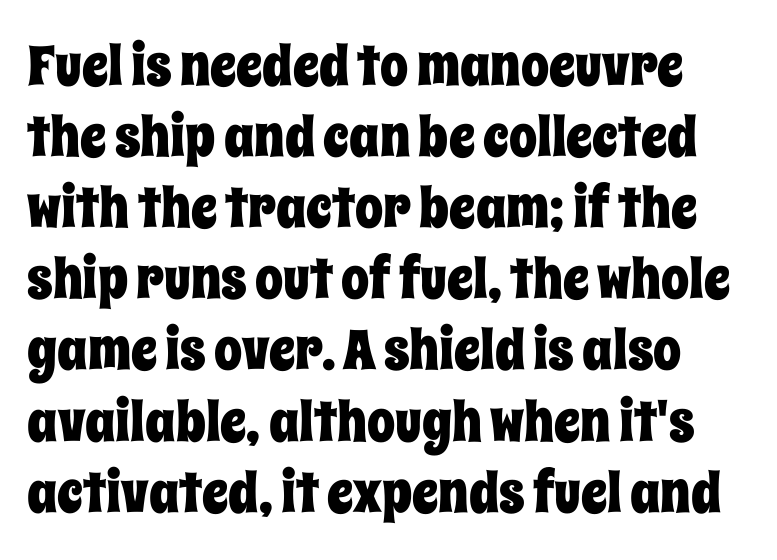
The image shows 56 px condensed type, upright; set normal line spacing (1.27x), normal letter spacing, not underlined; low stroke contrast and a large x-height.
